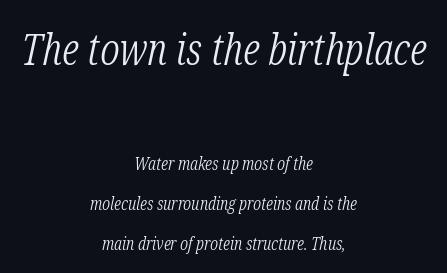
In terms of posture, this sample is oblique. These two chunks differ in scale, with the top chunk taking the larger measure. A typesetter would call this leading open, well beyond the default. Clear beneath every line of the passage. You could not count columns in this text — the font is proportionally spaced. The horizontal fit of the characters is conventional and even.
